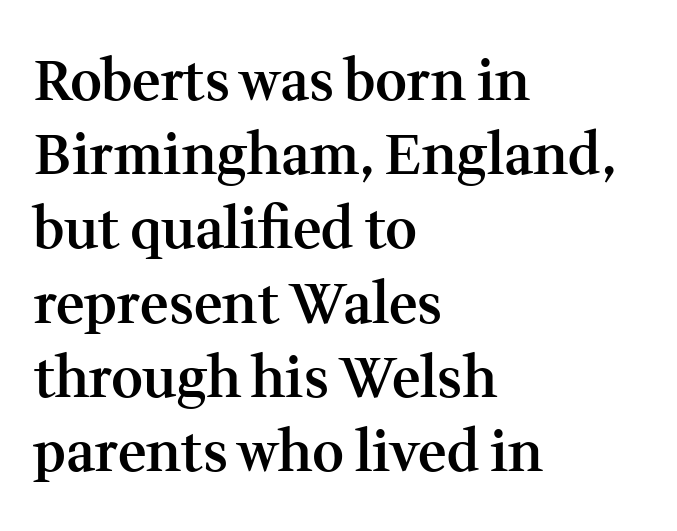
Q: Is the text bold? A: Semi-bold.
Q: Is the text italic (slanted)? A: No, it is upright.
Q: Is the typeface a serif or a sans-serif typeface? A: Serif.
Q: Is the text underlined? A: No.
Q: How is the paragraph aligned? A: Left-aligned.
Q: Is the spacing between letters normal or unusually wide? A: Normal.
Q: Is the spacing between lines tight, normal or loose? A: Normal.
Q: Width (condensed, normal, or wide)? A: Normal.
Q: Stroke contrast? A: Medium.
Q: x-height? A: Medium.
Q: Monospaced? A: No.
